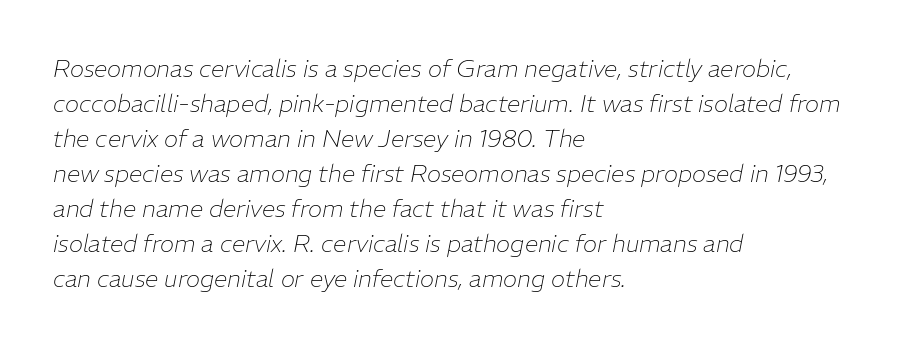
The image shows 24 px text type, italic (leaning right); set left-aligned, normal line spacing (1.46x), normal letter spacing, not underlined.
